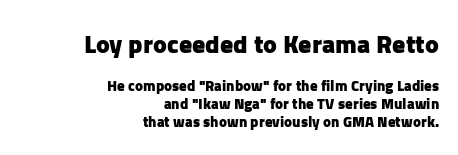
Q: Is the text bold? A: Yes.
Q: Is the text italic (slanted)? A: No, it is upright.
Q: Is the text underlined? A: No.
Q: How is the paragraph aligned? A: Right-aligned.
Q: Is the spacing between letters normal or unusually wide? A: Normal.
Q: Which block of text is set in a larger size, the first (top) or the second (bottom)? A: The first (top) one.
